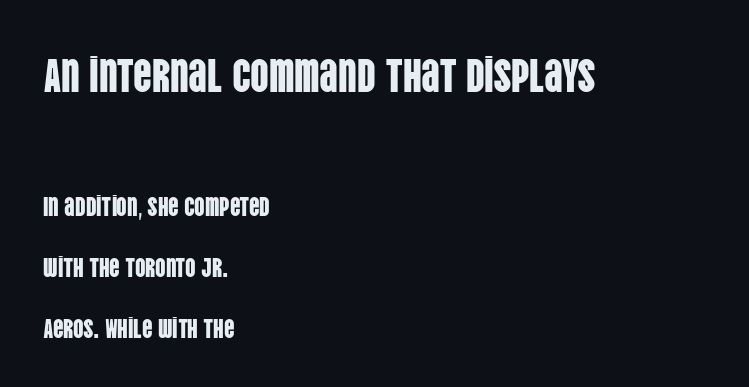
Between these two stacked blocks, the higher one wins on size. Horizontal bands of white between lines are thick stripes. A typesetter would call this proportional, since set widths differ per character. Observe the absence of serifs on each vertical stroke in this sample. Honestly, the letter spacing is just normal — you wouldn't notice it.
